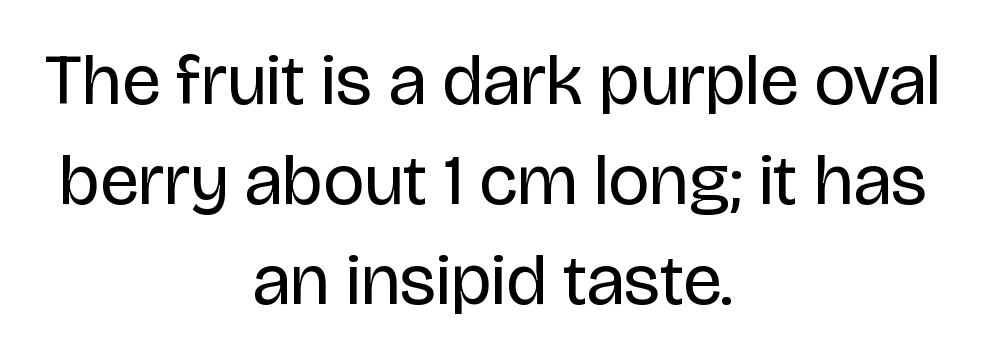
{"serif": "no", "italic": "no", "bold": "no", "weight": "regular", "width": "normal", "stroke_contrast": "low", "x_height": "large", "monospaced": "no", "underline": "no", "align": "center", "line_spacing": "normal", "line_spacing_ratio": 1.39, "letter_spacing": "normal", "letter_spacing_em": 0.0, "glyph_px": 72}
